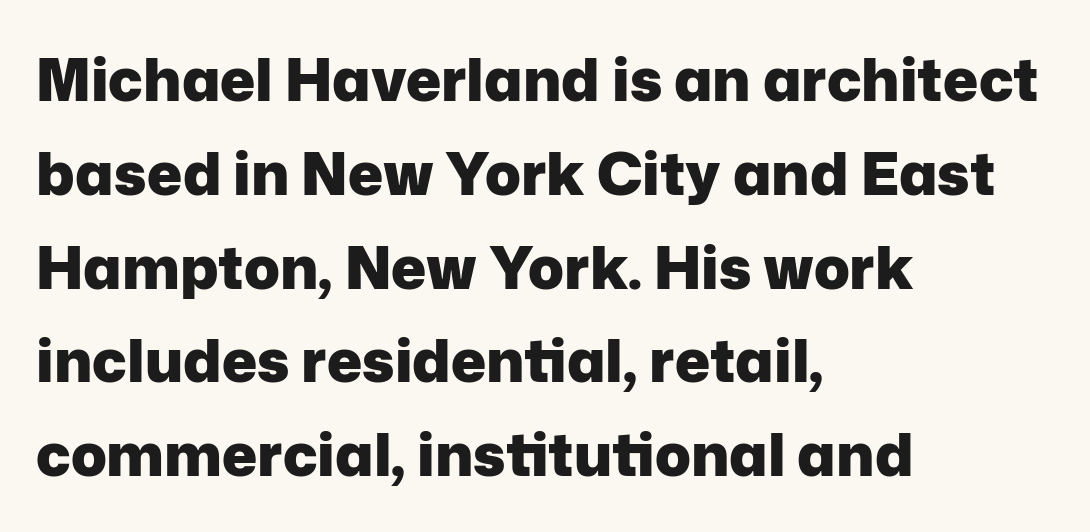
The ragged edge is on the right, which tells us the setting is flush left. The lines sit at an ordinary, default distance from one another. Underline: absent. Does extra space separate the letters? No, they use regular spacing. Heavy-handed strokes throughout: this text is bold.
